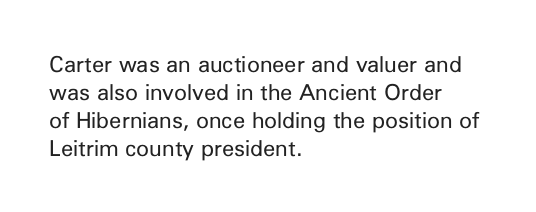
Q: Is the text bold? A: No.
Q: Is the text italic (slanted)? A: No, it is upright.
Q: Is the text underlined? A: No.
Q: How is the paragraph aligned? A: Left-aligned.
Q: Is the spacing between letters normal or unusually wide? A: Normal.
Q: Is the spacing between lines tight, normal or loose? A: Normal.
